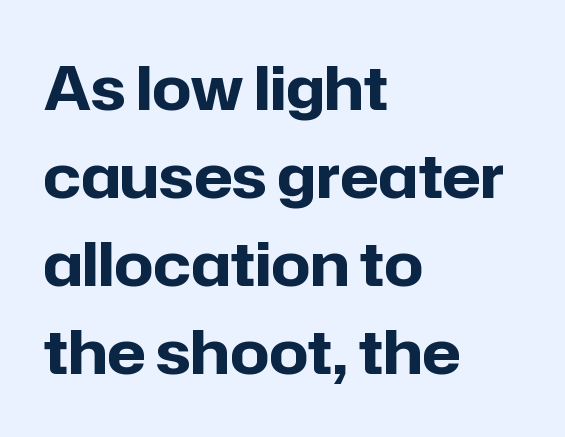
The image shows 61 px bold sans-serif type, upright; set left-aligned, normal line spacing (1.44x), normal letter spacing, not underlined; low stroke contrast and a medium x-height.
